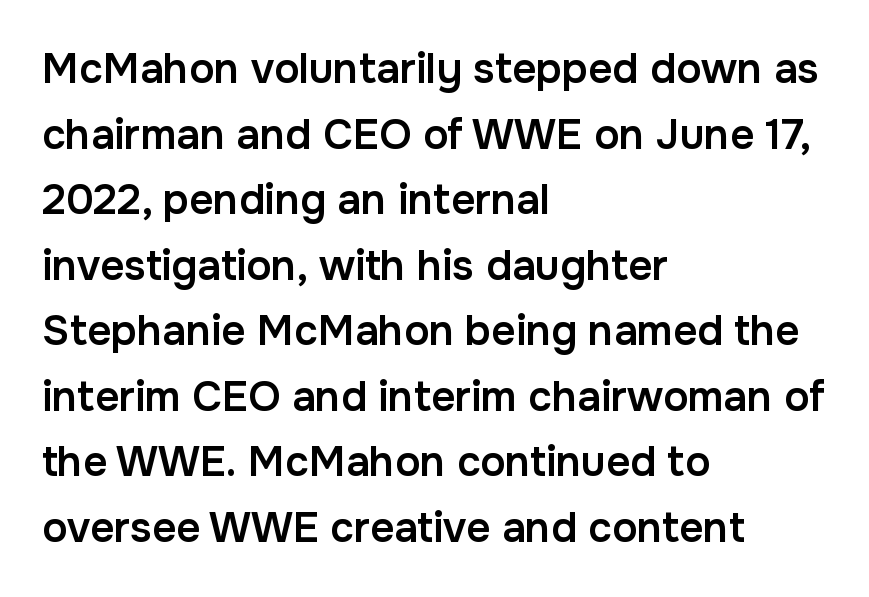
Q: Is the text bold? A: Semi-bold.
Q: Is the text italic (slanted)? A: No, it is upright.
Q: Is the typeface a serif or a sans-serif typeface? A: Sans-serif.
Q: Is the text underlined? A: No.
Q: How is the paragraph aligned? A: Left-aligned.
Q: Is the spacing between letters normal or unusually wide? A: Normal.
Q: Is the spacing between lines tight, normal or loose? A: Normal.
Q: Width (condensed, normal, or wide)? A: Normal.
Q: Stroke contrast? A: Low.
Q: x-height? A: Medium.
Q: Monospaced? A: No.
